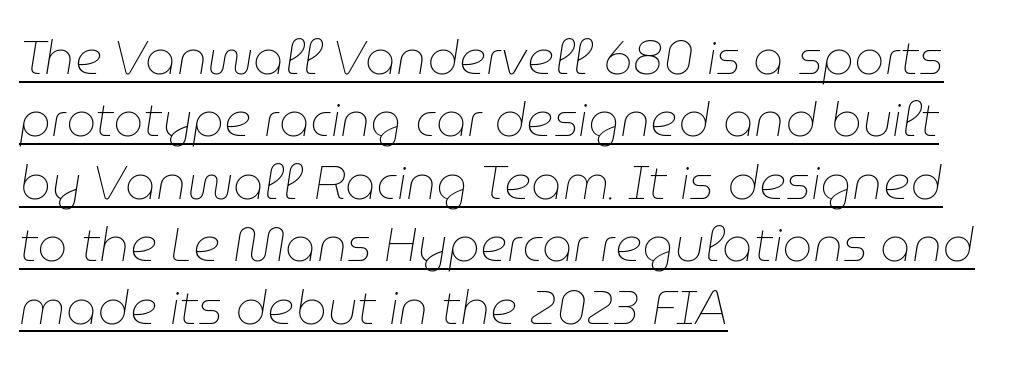
{"italic": "yes", "lean": "right", "slant_degrees": 9, "bold": "no", "weight": "thin", "width": "normal", "stroke_contrast": "low", "x_height": "medium", "monospaced": "no", "underline": "yes", "align": "left", "line_spacing": "normal", "line_spacing_ratio": 1.3, "letter_spacing": "normal", "letter_spacing_em": 0.0, "glyph_px": 48}
